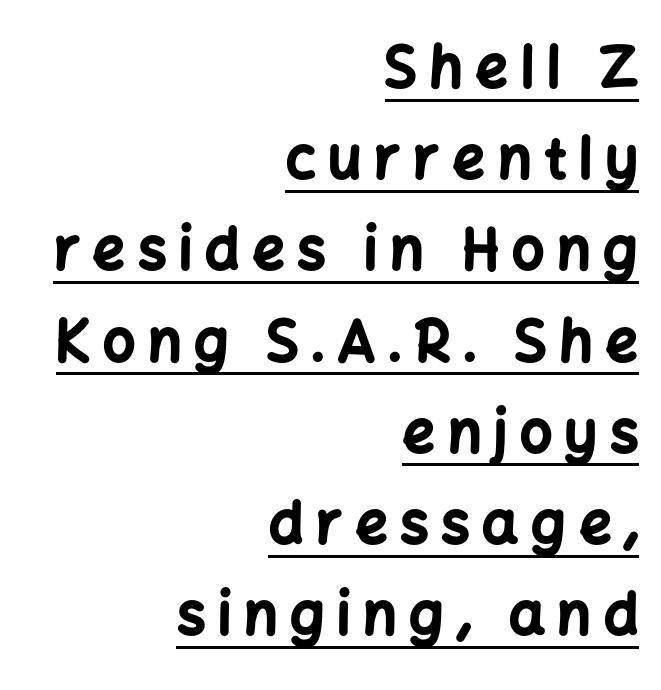
{"serif": "no", "italic": "no", "bold": "yes", "weight": "bold", "width": "normal", "stroke_contrast": "low", "x_height": "medium", "monospaced": "no", "underline": "yes", "align": "right", "line_spacing": "normal", "line_spacing_ratio": 1.6, "letter_spacing": "wide", "letter_spacing_em": 0.22, "glyph_px": 57}
